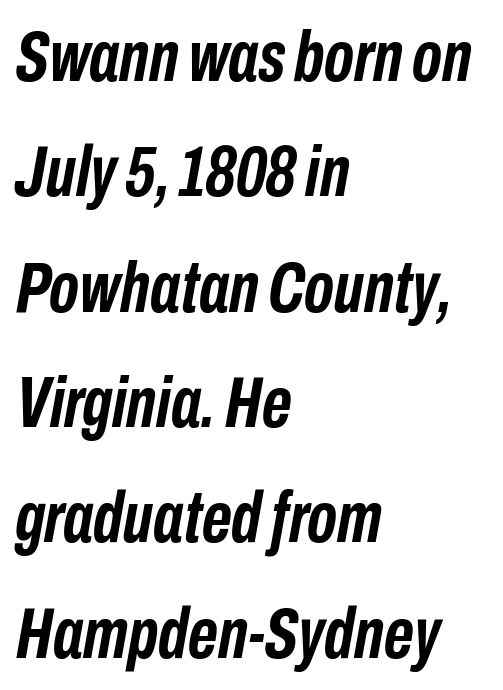
{"italic": "yes", "lean": "right", "slant_degrees": 10, "bold": "yes", "weight": "semibold", "width": "condensed", "stroke_contrast": "low", "x_height": "medium", "monospaced": "no", "underline": "no", "align": "left", "line_spacing": "normal", "line_spacing_ratio": 1.58, "letter_spacing": "normal", "letter_spacing_em": 0.0, "glyph_px": 73}
